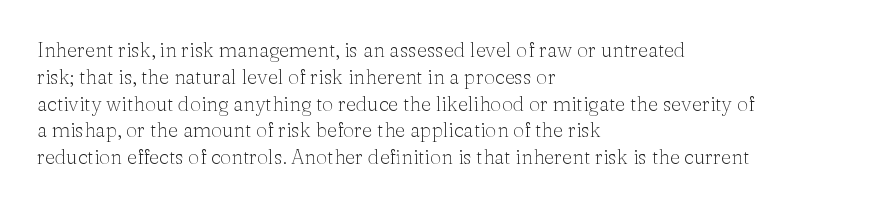
{"italic": "no", "bold": "no", "underline": "no", "align": "left", "line_spacing": "normal", "line_spacing_ratio": 1.34, "letter_spacing": "normal", "letter_spacing_em": 0.0, "glyph_px": 20}
